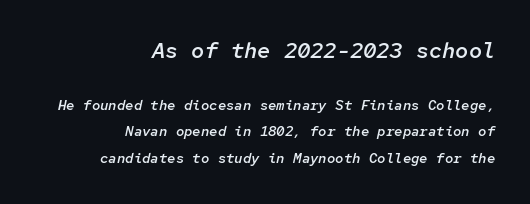
Q: Is the text bold? A: Semi-bold.
Q: Is the text italic (slanted)? A: Yes, it leans right by about 12 degrees.
Q: Is the text underlined? A: No.
Q: How is the paragraph aligned? A: Right-aligned.
Q: Is the spacing between letters normal or unusually wide? A: Normal.
Q: Is the spacing between lines tight, normal or loose? A: Loose.
Q: Which block of text is set in a larger size, the first (top) or the second (bottom)? A: The first (top) one.
